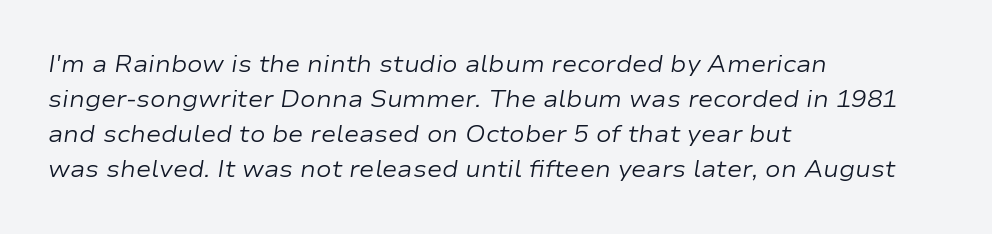
The image shows 23 px text type, italic (leaning right); set left-aligned, normal line spacing (1.52x), normal letter spacing, not underlined.
